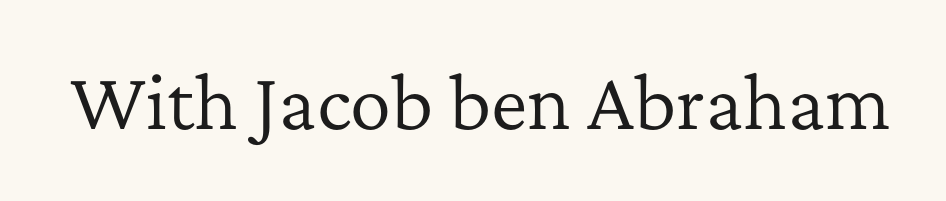
{"serif": "yes", "italic": "no", "bold": "no", "weight": "regular", "width": "normal", "stroke_contrast": "low", "x_height": "medium", "monospaced": "no", "underline": "no", "letter_spacing": "normal", "letter_spacing_em": 0.0, "glyph_px": 69}
